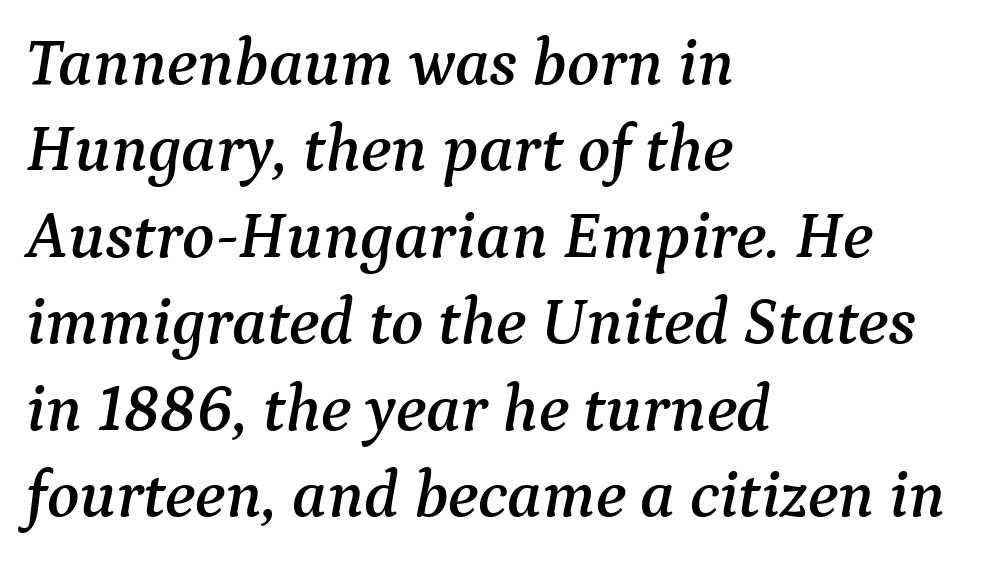
{"serif": "yes", "italic": "yes", "lean": "right", "slant_degrees": 9, "width": "normal", "stroke_contrast": "medium", "x_height": "medium", "monospaced": "no", "underline": "no", "align": "left", "line_spacing": "normal", "line_spacing_ratio": 1.29, "letter_spacing": "normal", "letter_spacing_em": 0.0, "glyph_px": 67}
